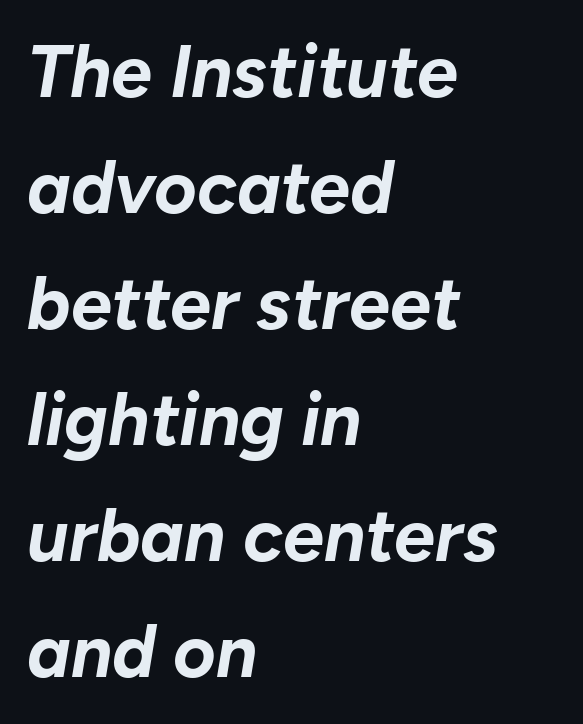
{"italic": "yes", "lean": "right", "slant_degrees": 10, "bold": "yes", "weight": "bold", "width": "normal", "stroke_contrast": "low", "x_height": "medium", "monospaced": "no", "underline": "no", "align": "left", "line_spacing": "normal", "line_spacing_ratio": 1.59, "letter_spacing": "normal", "letter_spacing_em": 0.0, "glyph_px": 73}
